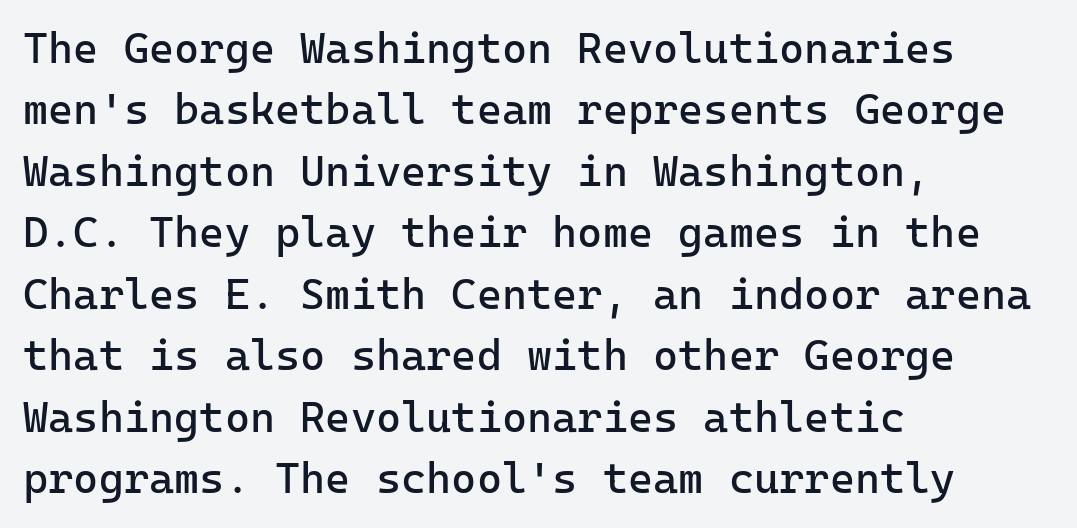
{"serif": "no", "italic": "no", "bold": "no", "weight": "regular", "width": "normal", "stroke_contrast": "low", "x_height": "medium", "monospaced": "yes", "underline": "no", "align": "left", "line_spacing": "normal", "line_spacing_ratio": 1.43, "letter_spacing": "normal", "letter_spacing_em": 0.0, "glyph_px": 43}
